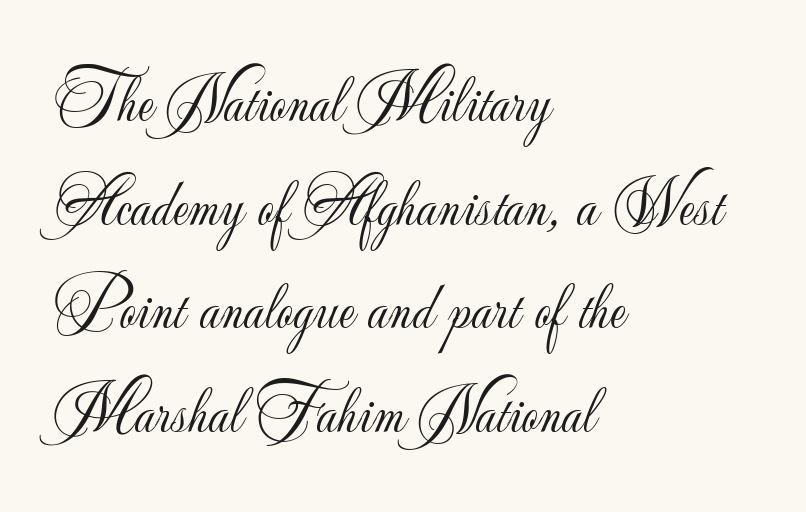
No letter is thick-stroked: the sample isn't bold. Type without underlining. Short note: letters normally spaced. This sample keeps an unexceptional amount of space between lines.
